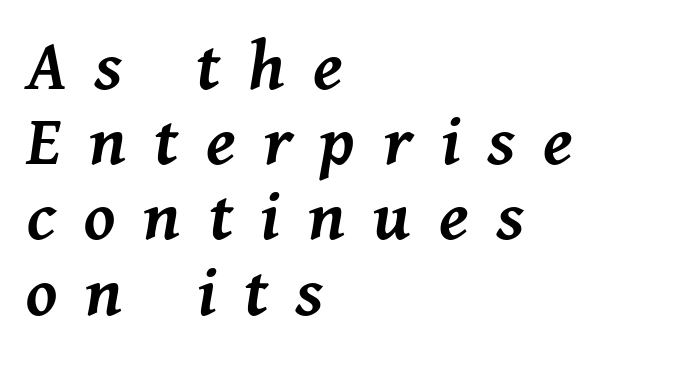
The image shows 76 px semibold type, italic (leaning right); set left-aligned, tight line spacing (0.99x), unusually wide letter spacing (+0.37 em), not underlined; medium stroke contrast and a medium x-height.
